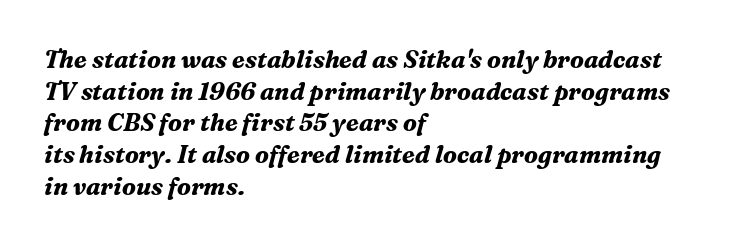
Has an underline been added? It has not. This rendering leaves character spacing at its baseline value. In terms of weight, the rendering is a true, heavy bold. It's the slanting kind of type. The rag falls on the right side of this text block. Does the leading feel generous? No, just average.
